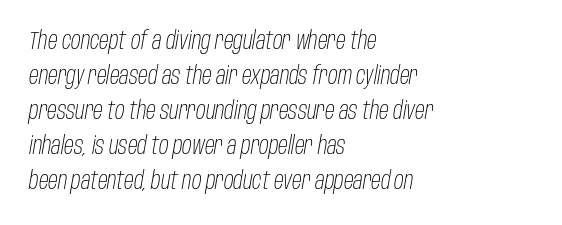
Posture: slanted. Descenders hang freely into open space. Which margin do the lines hug? The left one — the right edge is uneven. A typesetter would call this leading conventional body-copy spacing. Letter spacing: default.
